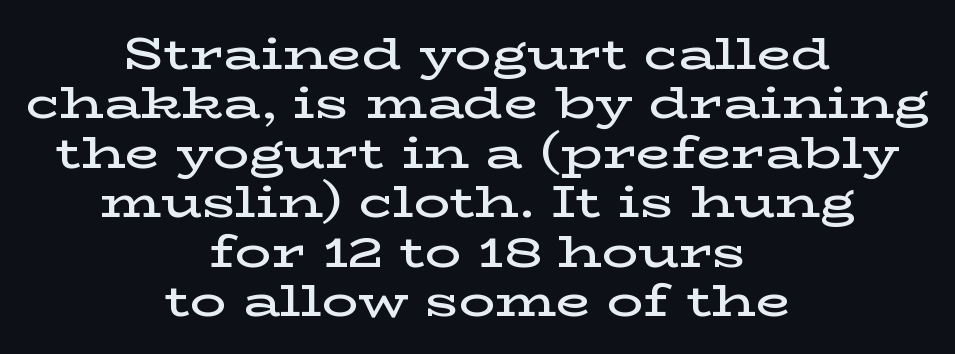
The image shows 45 px semibold, wide serif type, upright; set centered, tight line spacing (1.1x), normal letter spacing, not underlined; low stroke contrast and a medium x-height.
